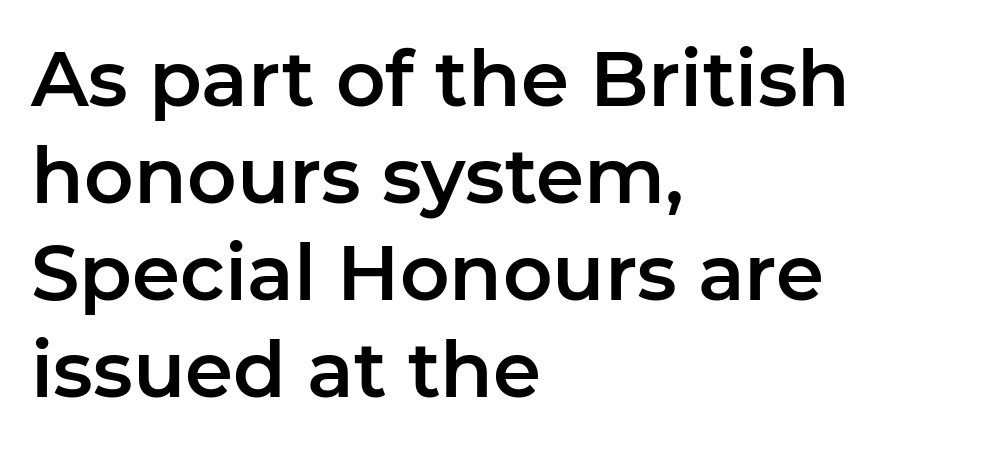
The image shows 77 px sans-serif type, upright; set left-aligned, normal line spacing (1.26x), normal letter spacing, not underlined; low stroke contrast and a medium x-height.
